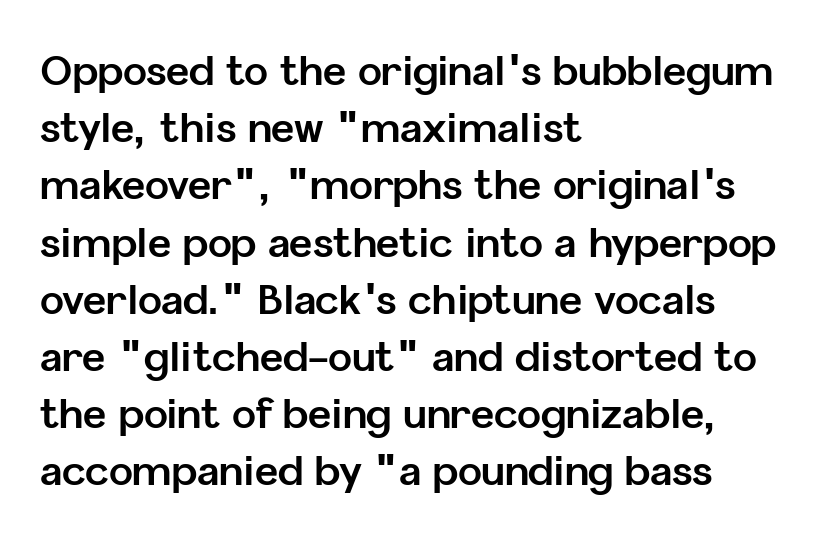
Q: Is the text bold? A: Yes.
Q: Is the text italic (slanted)? A: No, it is upright.
Q: Is the typeface a serif or a sans-serif typeface? A: Sans-serif.
Q: Is the text underlined? A: No.
Q: How is the paragraph aligned? A: Left-aligned.
Q: Is the spacing between letters normal or unusually wide? A: Normal.
Q: Is the spacing between lines tight, normal or loose? A: Normal.
Q: Width (condensed, normal, or wide)? A: Normal.
Q: Stroke contrast? A: Low.
Q: x-height? A: Medium.
Q: Monospaced? A: No.
